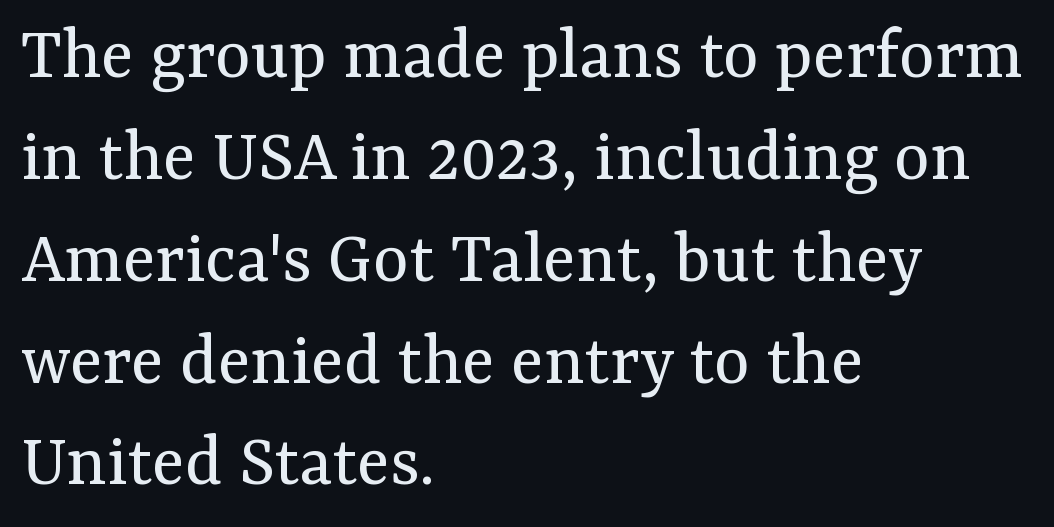
Which margin do the lines hug? The left one — the right edge is uneven. Think of a printed novel: that variable character pitch is what you see here. The strokes are not fattened; the text isn't bold. The foot of each line stays bare and open.
